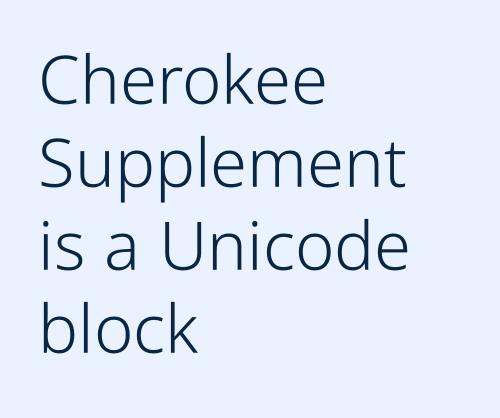
{"serif": "no", "italic": "no", "bold": "no", "weight": "light", "width": "condensed", "stroke_contrast": "low", "x_height": "medium", "monospaced": "no", "underline": "no", "align": "left", "line_spacing_ratio": 1.24, "letter_spacing": "normal", "letter_spacing_em": 0.0, "glyph_px": 67}
